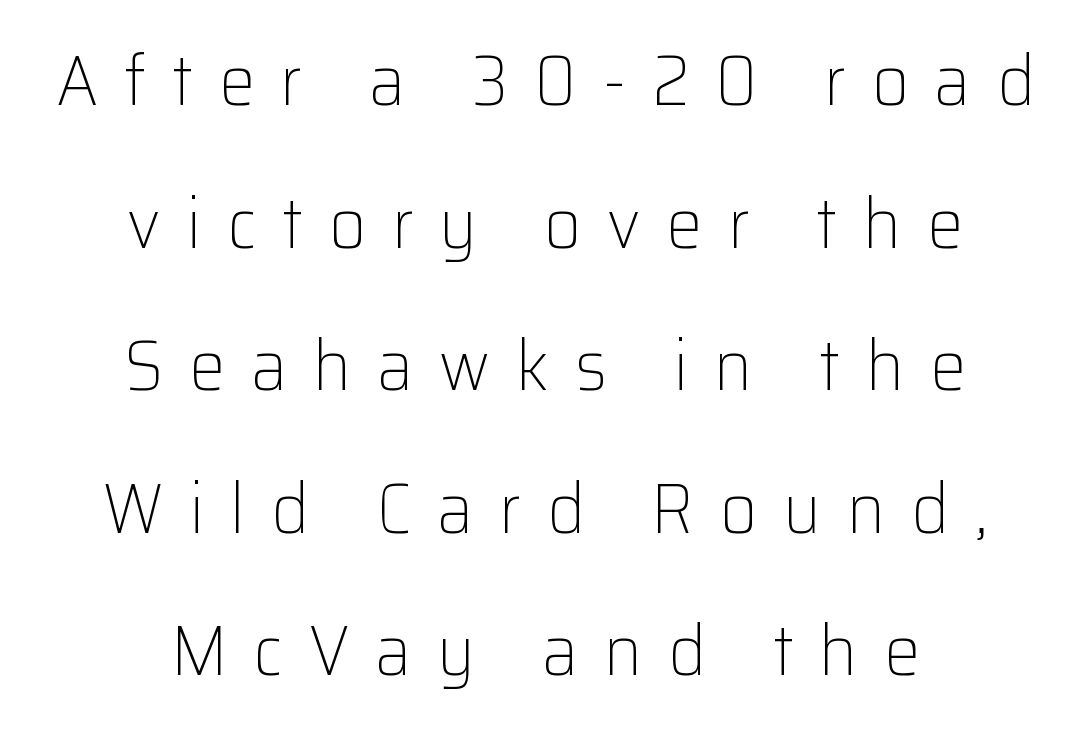
{"serif": "no", "italic": "no", "bold": "no", "weight": "light", "width": "normal", "stroke_contrast": "low", "x_height": "medium", "monospaced": "no", "underline": "no", "align": "center", "line_spacing": "loose", "line_spacing_ratio": 1.98, "letter_spacing": "wide", "letter_spacing_em": 0.36, "glyph_px": 72}
